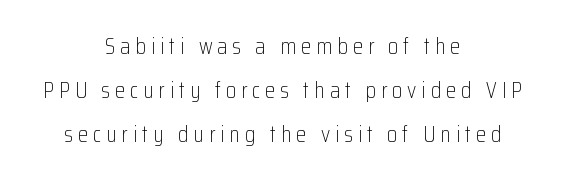
The image shows 23 px text type, upright; set centered, loose line spacing (1.91x), unusually wide letter spacing (+0.22 em), not underlined.
